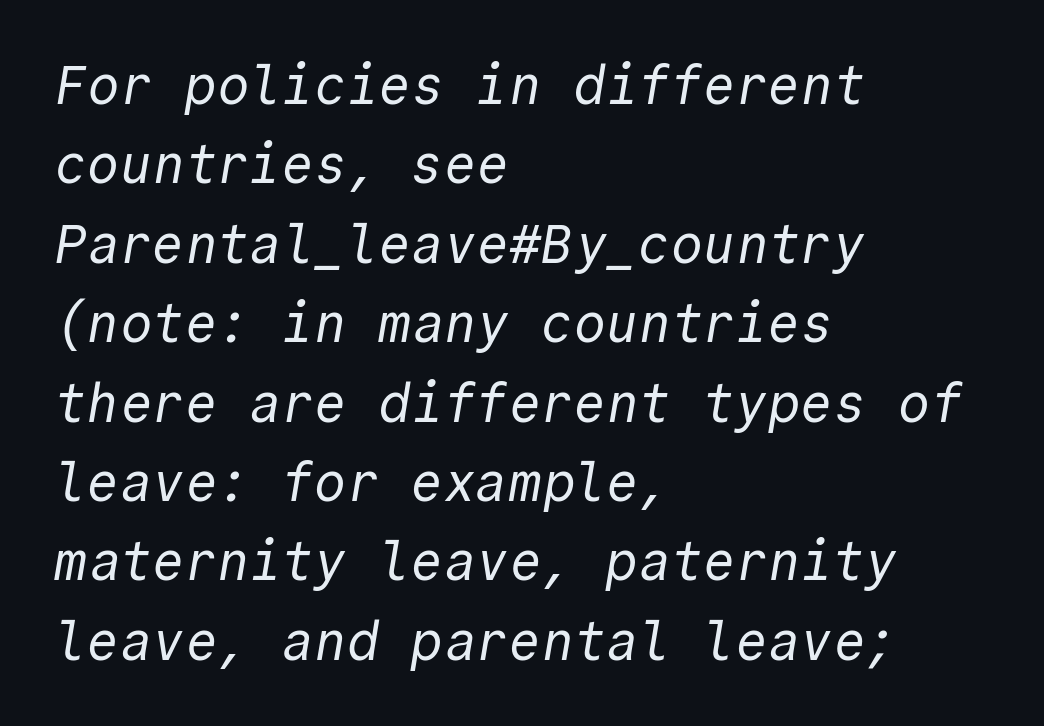
Q: Is the text bold? A: No.
Q: Is the typeface a serif or a sans-serif typeface? A: Sans-serif.
Q: Is the text underlined? A: No.
Q: How is the paragraph aligned? A: Left-aligned.
Q: Is the spacing between letters normal or unusually wide? A: Normal.
Q: Is the spacing between lines tight, normal or loose? A: Normal.
Q: Width (condensed, normal, or wide)? A: Normal.
Q: x-height? A: Medium.
Q: Monospaced? A: Yes.
